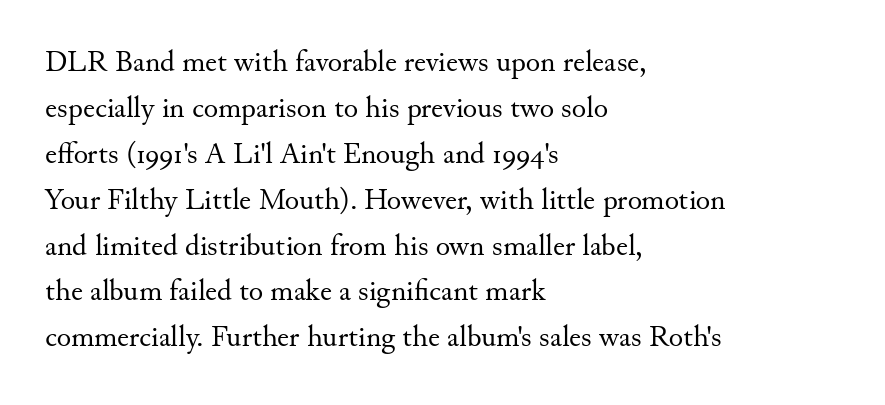
Stroke mass is kept to a normal reading level or below. These lines are set flush left with a ragged right edge. You can tell from the footed stems that serif type was used. Here the designer chose a conventional face with non-uniform glyph widths.
